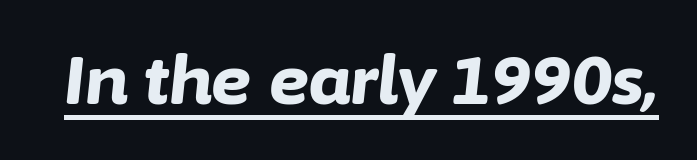
Q: Is the text bold? A: Yes.
Q: Is the text italic (slanted)? A: Yes, it leans right by about 6 degrees.
Q: Is the text underlined? A: Yes.
Q: Is the spacing between letters normal or unusually wide? A: Normal.
Q: Width (condensed, normal, or wide)? A: Normal.
Q: Stroke contrast? A: Low.
Q: x-height? A: Medium.
Q: Monospaced? A: No.
